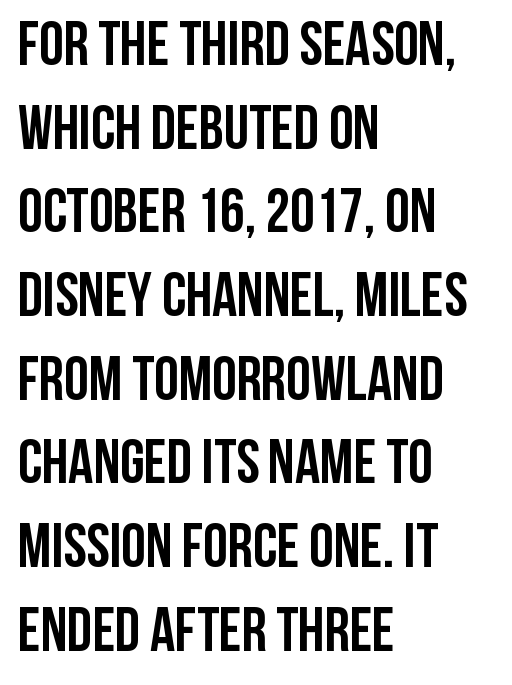
{"serif": "no", "italic": "no", "bold": "yes", "weight": "semibold", "width": "condensed", "stroke_contrast": "low", "x_height": "large", "monospaced": "no", "underline": "no", "align": "left", "line_spacing": "normal", "line_spacing_ratio": 1.35, "letter_spacing": "normal", "letter_spacing_em": 0.0, "glyph_px": 62}
